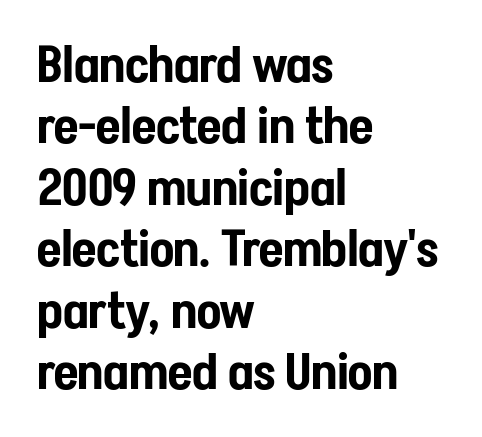
The image shows 50 px condensed sans-serif type, upright; set left-aligned, line spacing 1.23x, normal letter spacing, not underlined; low stroke contrast and a medium x-height.
